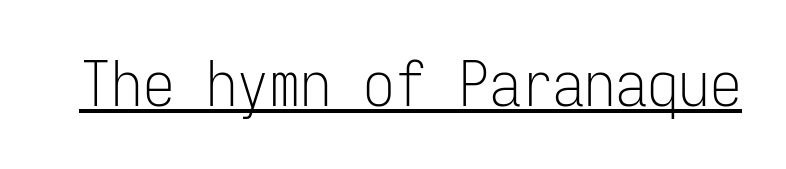
The image shows 63 px light, condensed sans-serif type, upright, monospaced; set normal letter spacing, underlined; low stroke contrast and a medium x-height.
